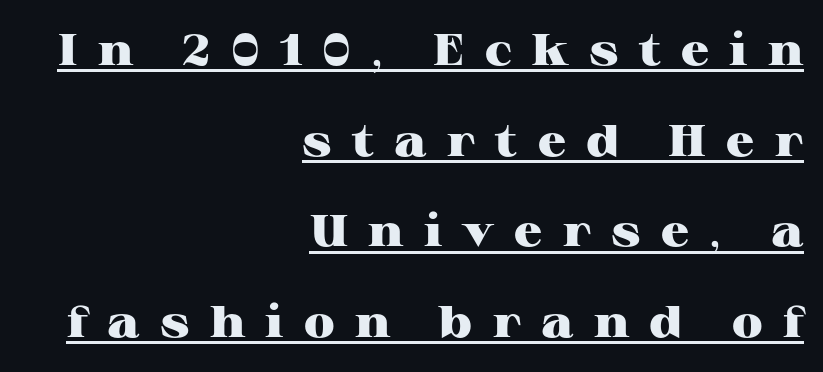
The image shows 44 px heavy, wide serif type, upright; set right-aligned, loose line spacing (2.06x), unusually wide letter spacing (+0.46 em), underlined; high stroke contrast and a medium x-height.
